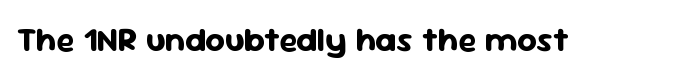
The letters advance in unequal steps, a hallmark of proportional type. The font's upright variant was chosen for this text. Every letter is thick-stroked: bold, no question. Decoration check: the copy has no underline.
